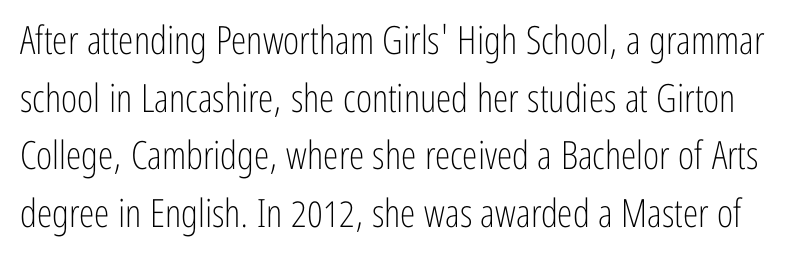
The image shows 39 px light, condensed sans-serif type, upright; set normal line spacing (1.48x), normal letter spacing, not underlined; low stroke contrast and a medium x-height.
